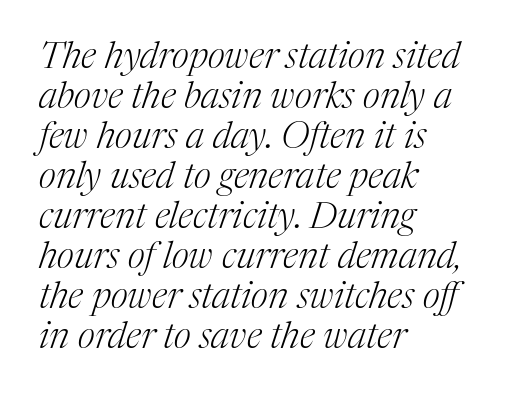
The image shows 37 px light serif type, italic (leaning right); set left-aligned, tight line spacing (1.08x), normal letter spacing, not underlined; medium stroke contrast and a medium x-height.
